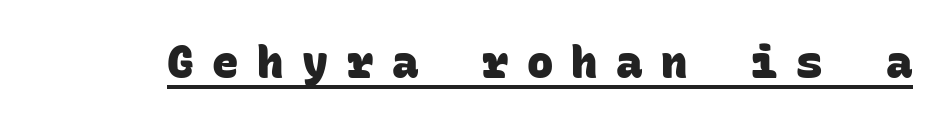
Q: Is the text bold? A: Yes.
Q: Is the typeface a serif or a sans-serif typeface? A: Sans-serif.
Q: Is the text underlined? A: Yes.
Q: Is the spacing between letters normal or unusually wide? A: Unusually wide.
Q: Width (condensed, normal, or wide)? A: Normal.
Q: Stroke contrast? A: Low.
Q: x-height? A: Large.
Q: Monospaced? A: Yes.
